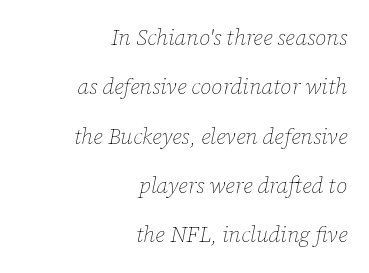
Q: Is the text bold? A: No.
Q: Is the text italic (slanted)? A: Yes, it leans right by about 12 degrees.
Q: Is the text underlined? A: No.
Q: How is the paragraph aligned? A: Right-aligned.
Q: Is the spacing between letters normal or unusually wide? A: Normal.
Q: Is the spacing between lines tight, normal or loose? A: Loose.
